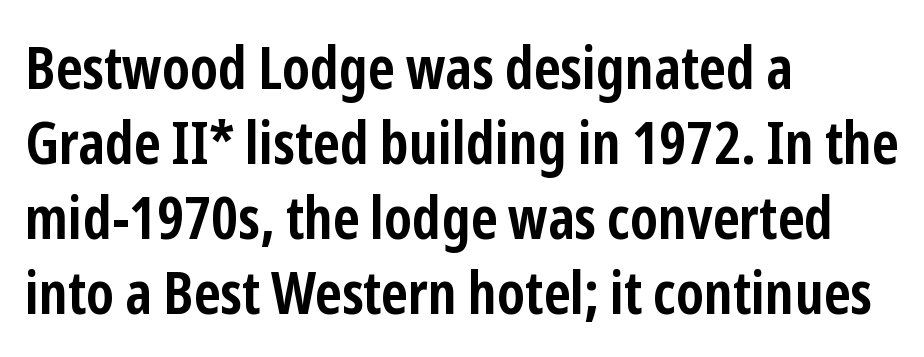
{"serif": "no", "italic": "no", "bold": "yes", "weight": "semibold", "width": "condensed", "stroke_contrast": "low", "x_height": "medium", "monospaced": "no", "underline": "no", "align": "left", "line_spacing": "normal", "line_spacing_ratio": 1.27, "letter_spacing": "normal", "letter_spacing_em": 0.0, "glyph_px": 59}
